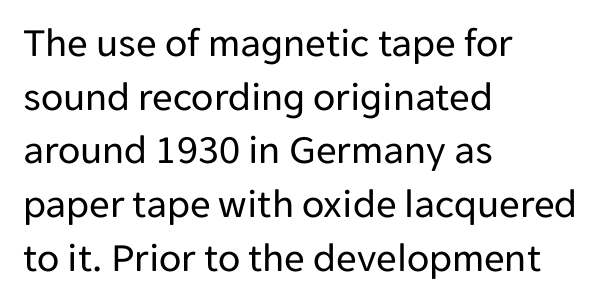
The image shows 41 px regular-weight sans-serif type, upright; set left-aligned, normal line spacing (1.31x), normal letter spacing, not underlined; low stroke contrast and a medium x-height.
